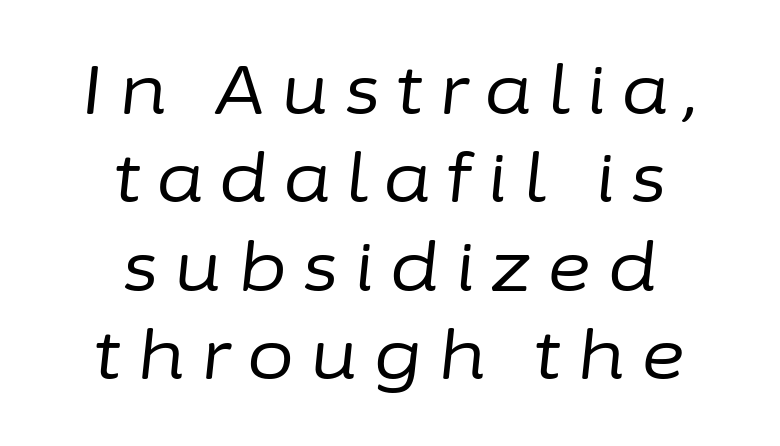
The image shows 68 px regular-weight type, italic (leaning right); set centered, normal line spacing (1.3x), unusually wide letter spacing (+0.24 em), not underlined; low stroke contrast and a medium x-height.
